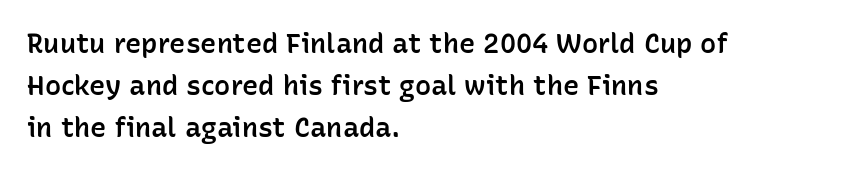
Q: Is the text bold? A: Semi-bold.
Q: Is the text italic (slanted)? A: No, it is upright.
Q: Is the text underlined? A: No.
Q: How is the paragraph aligned? A: Left-aligned.
Q: Is the spacing between letters normal or unusually wide? A: Normal.
Q: Is the spacing between lines tight, normal or loose? A: Normal.
